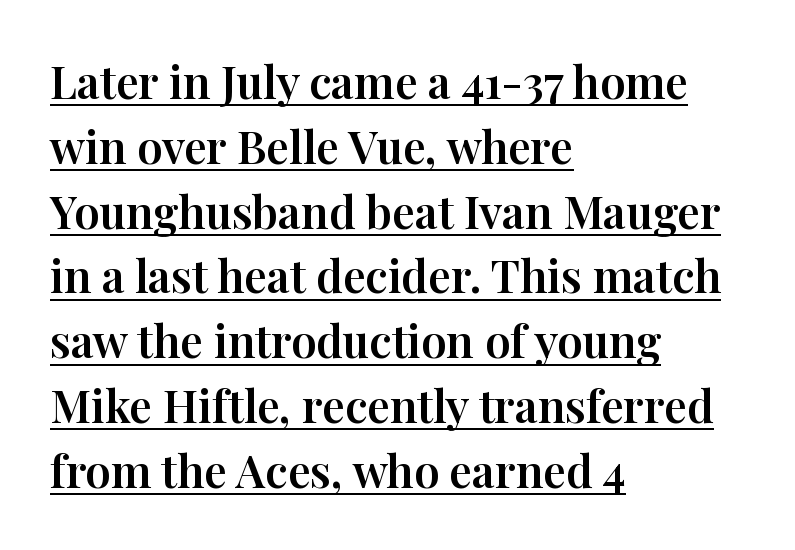
This is serif lettering, the kind often seen in printed books. A continuous stroke trails under the words, as in a hyperlink. Posture: straight, roman, zero tilt. Caption: multi-line text, flush left, ragged right. Inter-character spacing is left at the font's built-in metrics.
